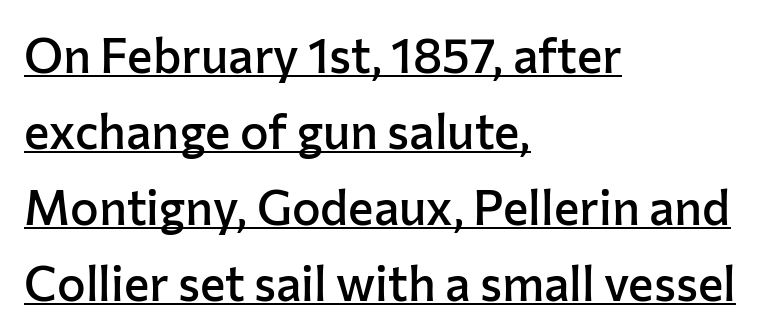
The type is set solid horizontally, with unmodified tracking. If you drew a line through each stem, it would be perfectly vertical. Observe the absence of serifs on each vertical stroke in this sample. As a designer I'd log this as weight 600, semibold.
